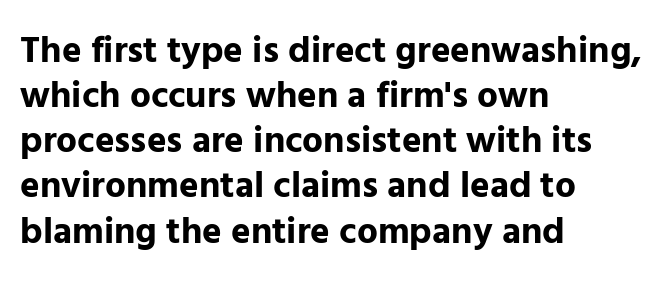
{"serif": "no", "italic": "no", "bold": "yes", "weight": "bold", "width": "normal", "stroke_contrast": "low", "x_height": "medium", "monospaced": "no", "underline": "no", "align": "left", "line_spacing_ratio": 1.22, "letter_spacing": "normal", "letter_spacing_em": 0.0, "glyph_px": 37}
